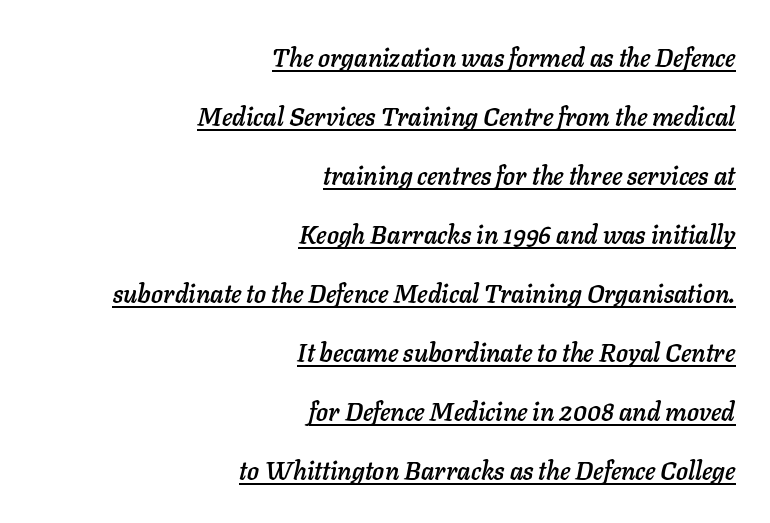
If you drew a ruler down the right edge, every line would touch it. There is no visible air inserted between adjacent glyphs. The vertical gap from one line to the next is large. It's the slanting kind of type. This is underlined copy, the kind a proofreader might mark for attention.
